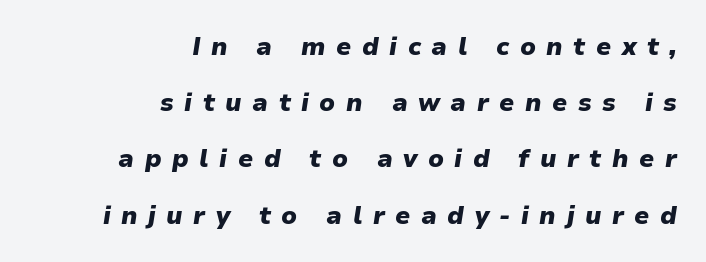
The axis of the letterforms is tilted away from vertical. A flush-right, rag-left setting is used for this passage. The vertical gap from one line to the next is large. Just letters on the line, the space beneath them empty. Look at the tracking — it's clearly loosened, letters drifting apart. Strong, thick strokes mark this as bold type.
